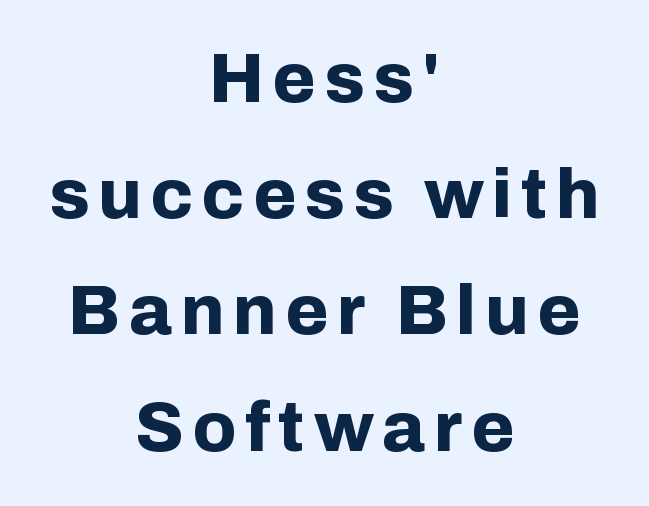
The image shows 70 px bold sans-serif type, upright; set centered, normal line spacing (1.66x), not underlined; low stroke contrast and a medium x-height.
